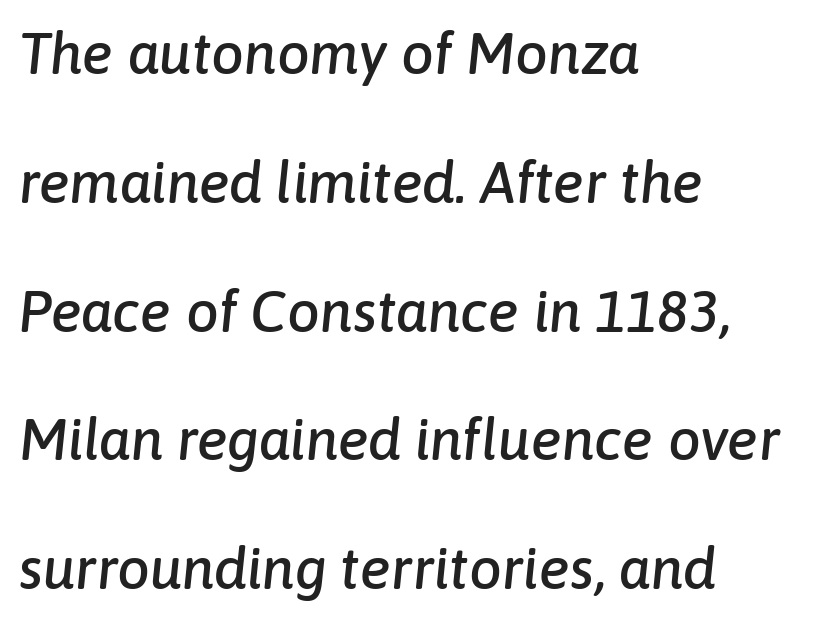
The image shows 58 px text type, italic (leaning right); set left-aligned, loose line spacing (2.22x), normal letter spacing, not underlined; low stroke contrast and a medium x-height.
